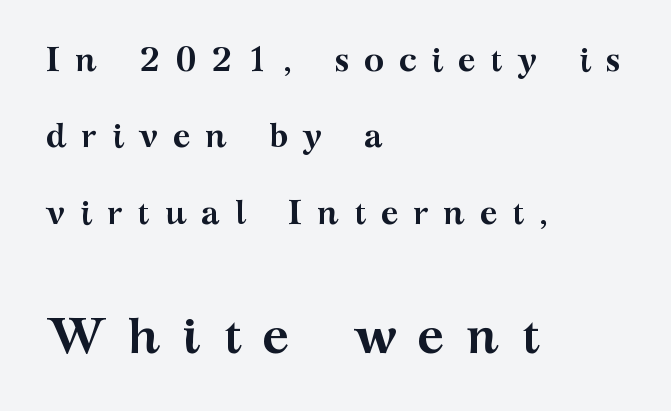
The image shows 51 px semibold, wide serif type, upright; set left-aligned, loose line spacing (2.25x), unusually wide letter spacing (+0.42 em), not underlined; the second (bottom) block is 1.5x larger; medium stroke contrast and a medium x-height.
